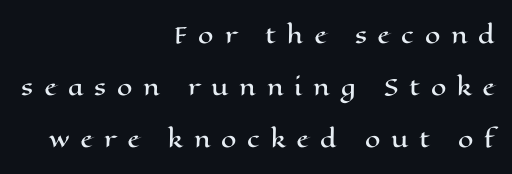
Q: Is the text italic (slanted)? A: No, it is upright.
Q: Is the text underlined? A: No.
Q: How is the paragraph aligned? A: Right-aligned.
Q: Is the spacing between letters normal or unusually wide? A: Unusually wide.
Q: Is the spacing between lines tight, normal or loose? A: Loose.
